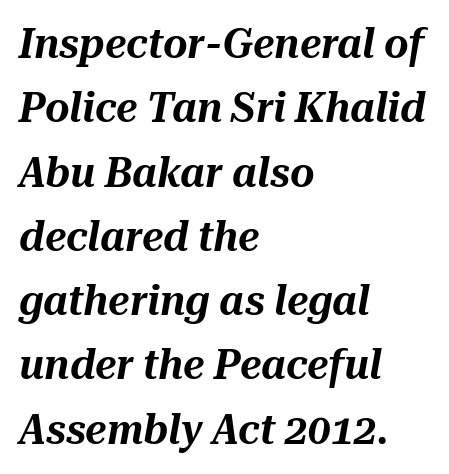
Q: Is the text italic (slanted)? A: Yes, it leans right by about 10 degrees.
Q: Is the text underlined? A: No.
Q: How is the paragraph aligned? A: Left-aligned.
Q: Is the spacing between letters normal or unusually wide? A: Normal.
Q: Is the spacing between lines tight, normal or loose? A: Normal.
Q: Width (condensed, normal, or wide)? A: Normal.
Q: Stroke contrast? A: Medium.
Q: x-height? A: Medium.
Q: Monospaced? A: No.
